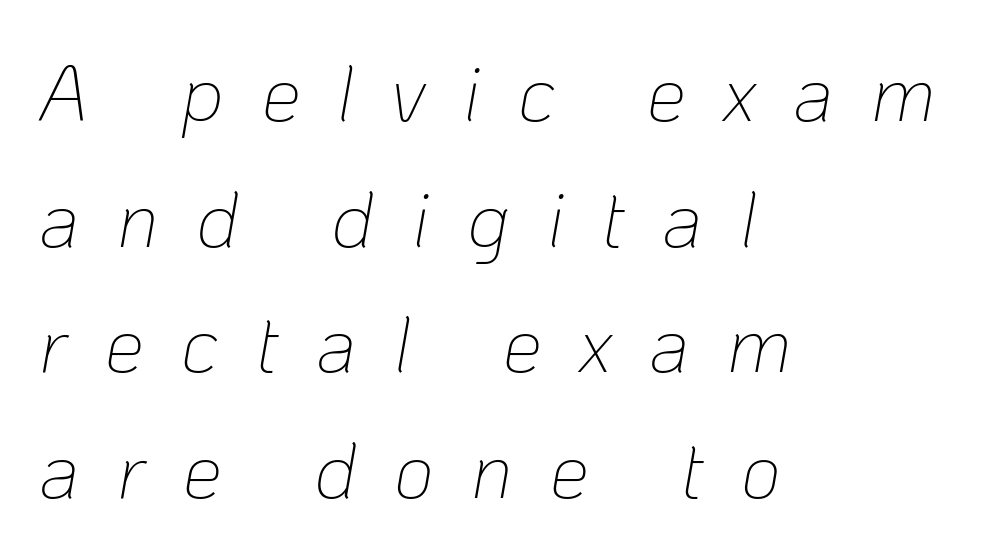
The image shows 78 px thin type, italic (leaning right); set left-aligned, normal line spacing (1.61x), unusually wide letter spacing (+0.48 em), not underlined; low stroke contrast and a medium x-height.
